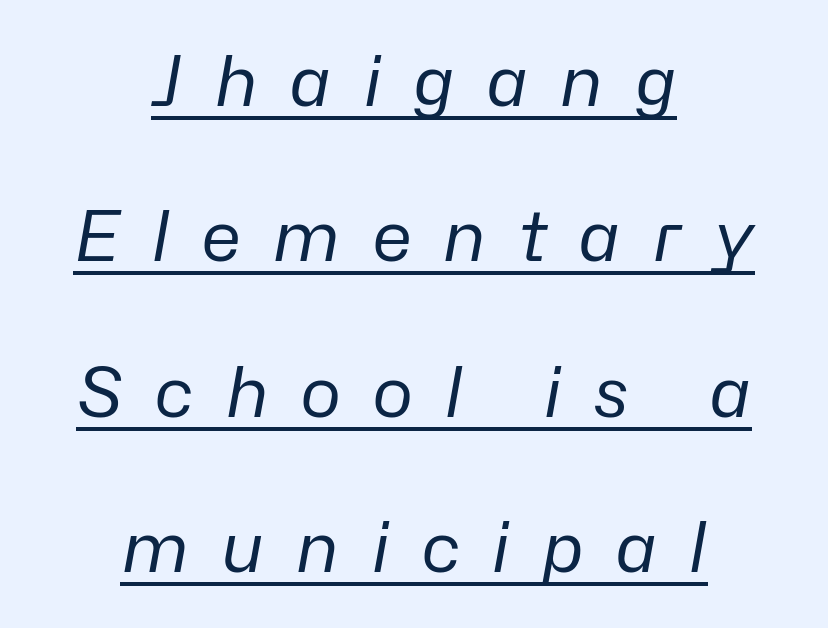
Q: Is the text bold? A: No.
Q: Is the text italic (slanted)? A: Yes, it leans right by about 10 degrees.
Q: Is the text underlined? A: Yes.
Q: How is the paragraph aligned? A: Centered.
Q: Is the spacing between letters normal or unusually wide? A: Unusually wide.
Q: Is the spacing between lines tight, normal or loose? A: Loose.
Q: Width (condensed, normal, or wide)? A: Normal.
Q: Stroke contrast? A: Low.
Q: x-height? A: Medium.
Q: Monospaced? A: No.
